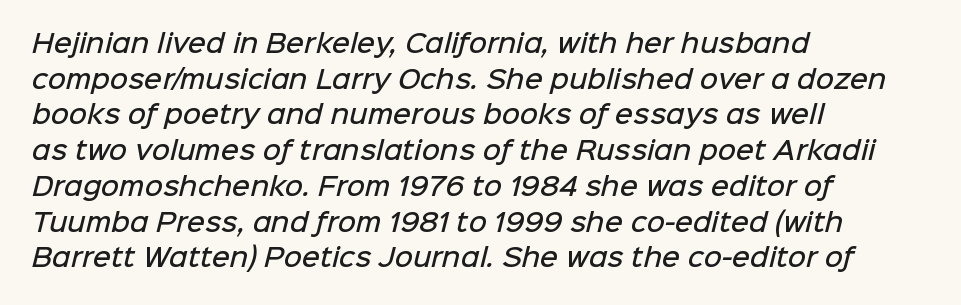
The image shows 25 px text type; set left-aligned, normal line spacing (1.43x), normal letter spacing, not underlined.
